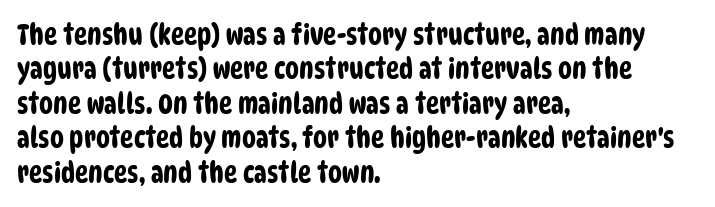
{"serif": "no", "width": "condensed", "stroke_contrast": "low", "x_height": "large", "monospaced": "no", "underline": "no", "align": "left", "line_spacing_ratio": 1.23, "letter_spacing": "normal", "letter_spacing_em": 0.0, "glyph_px": 28}
